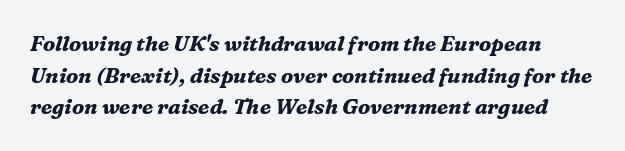
The image shows 21 px bold type, italic (leaning right); set normal line spacing (1.51x), normal letter spacing, not underlined.
